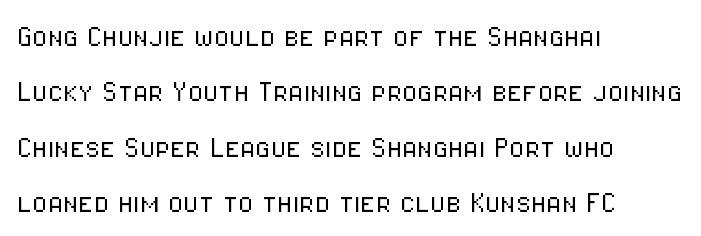
Q: Is the text bold? A: No.
Q: Is the text italic (slanted)? A: No, it is upright.
Q: Is the typeface a serif or a sans-serif typeface? A: Sans-serif.
Q: Is the text underlined? A: No.
Q: How is the paragraph aligned? A: Left-aligned.
Q: Is the spacing between letters normal or unusually wide? A: Normal.
Q: Is the spacing between lines tight, normal or loose? A: Normal.
Q: Width (condensed, normal, or wide)? A: Condensed.
Q: Stroke contrast? A: Low.
Q: x-height? A: Medium.
Q: Monospaced? A: No.
